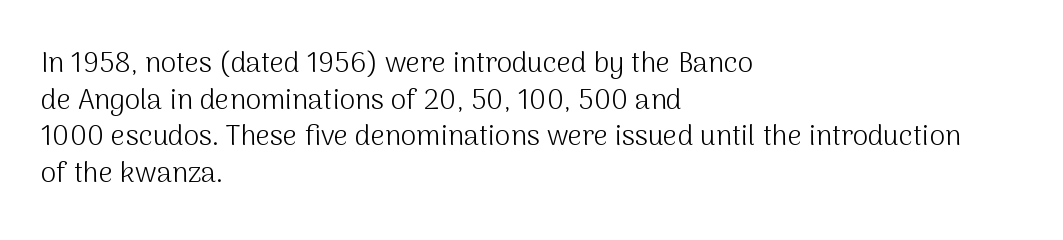
{"serif": "no", "italic": "no", "bold": "no", "weight": "light", "width": "normal", "stroke_contrast": "medium", "x_height": "medium", "monospaced": "no", "underline": "no", "align": "left", "line_spacing": "normal", "line_spacing_ratio": 1.31, "letter_spacing": "normal", "letter_spacing_em": 0.0, "glyph_px": 28}
